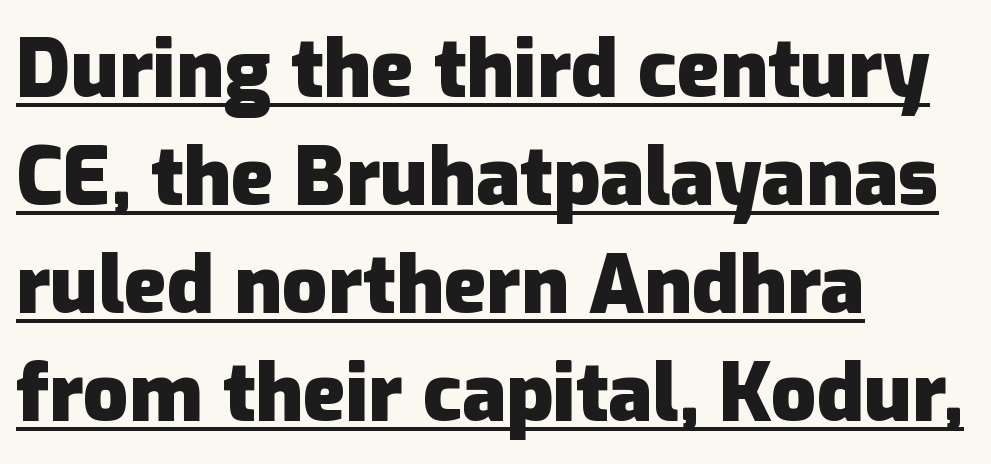
Q: Is the text bold? A: Yes.
Q: Is the text italic (slanted)? A: No, it is upright.
Q: Is the typeface a serif or a sans-serif typeface? A: Sans-serif.
Q: Is the text underlined? A: Yes.
Q: How is the paragraph aligned? A: Left-aligned.
Q: Is the spacing between letters normal or unusually wide? A: Normal.
Q: Is the spacing between lines tight, normal or loose? A: Normal.
Q: Width (condensed, normal, or wide)? A: Normal.
Q: Stroke contrast? A: Low.
Q: x-height? A: Medium.
Q: Monospaced? A: No.
